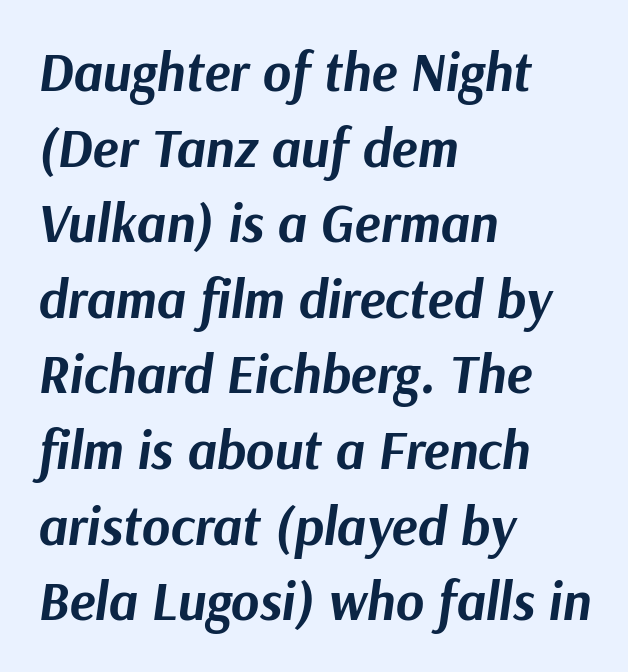
Q: Is the text bold? A: Yes.
Q: Is the text italic (slanted)? A: Yes, it leans right by about 9 degrees.
Q: Is the text underlined? A: No.
Q: How is the paragraph aligned? A: Left-aligned.
Q: Is the spacing between letters normal or unusually wide? A: Normal.
Q: Is the spacing between lines tight, normal or loose? A: Normal.
Q: Width (condensed, normal, or wide)? A: Normal.
Q: Stroke contrast? A: Medium.
Q: x-height? A: Medium.
Q: Monospaced? A: No.
